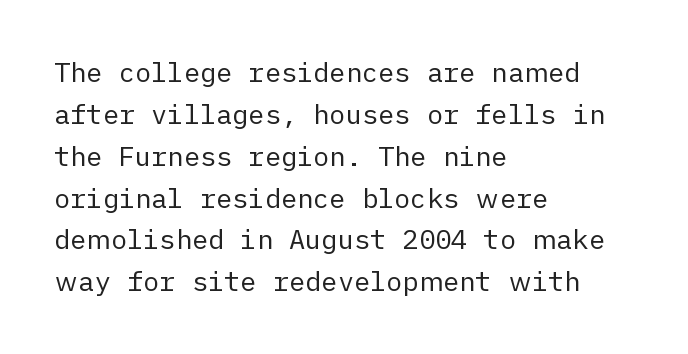
The image shows 27 px text type, upright; set left-aligned, normal line spacing (1.55x), normal letter spacing, not underlined.
